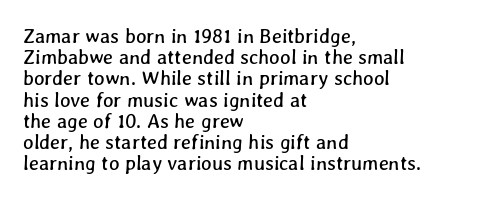
The paragraph shown leans on its left margin. The face used here is rendered with its standard letterfit. Unmarked baselines from the first word to the last. These lines huddle together more closely than default settings would place them.
